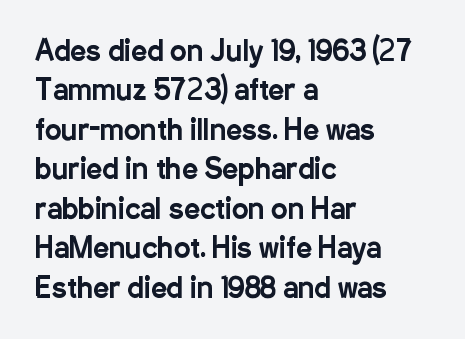
Q: Is the text italic (slanted)? A: No, it is upright.
Q: Is the typeface a serif or a sans-serif typeface? A: Sans-serif.
Q: Is the text underlined? A: No.
Q: How is the paragraph aligned? A: Left-aligned.
Q: Is the spacing between letters normal or unusually wide? A: Normal.
Q: Is the spacing between lines tight, normal or loose? A: Normal.
Q: Width (condensed, normal, or wide)? A: Condensed.
Q: Stroke contrast? A: Low.
Q: x-height? A: Medium.
Q: Monospaced? A: No.
